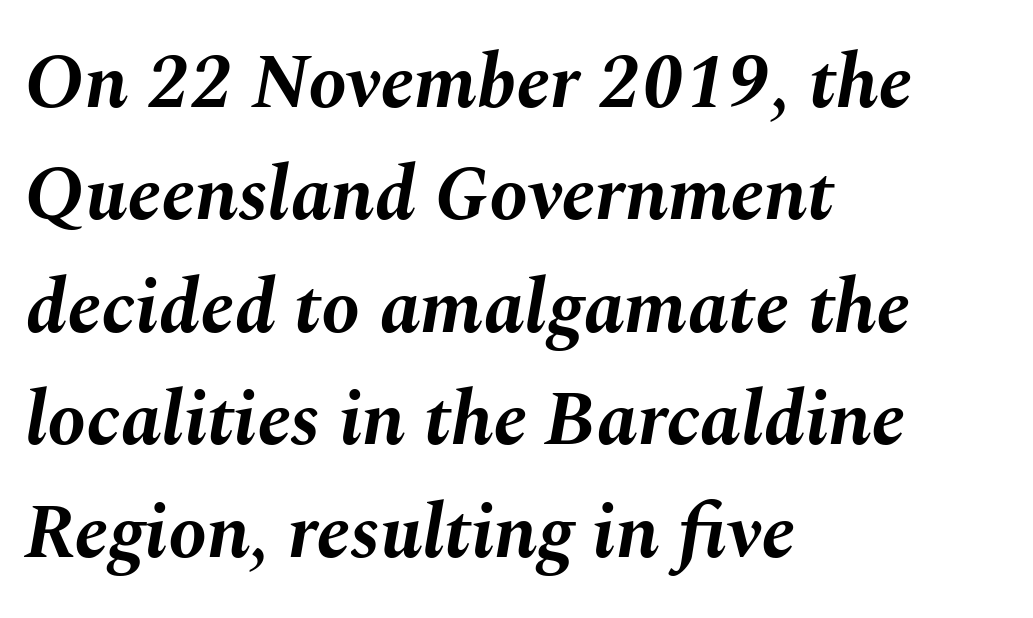
The image shows 77 px bold type, italic (leaning right); set left-aligned, normal line spacing (1.46x), normal letter spacing, not underlined; medium stroke contrast and a medium x-height.
